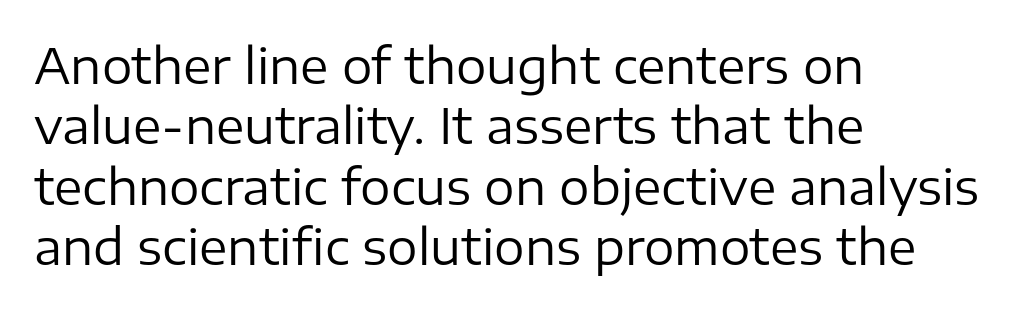
A clean baseline with only descenders dipping below it. You could not count columns in this text — the font is proportionally spaced. This rendering uses left alignment, leaving the right contour irregular. Words appear dense and cohesive because spacing is normal. The designer went with a sans here, leaving each stem footless. Weight: regular or lighter.
